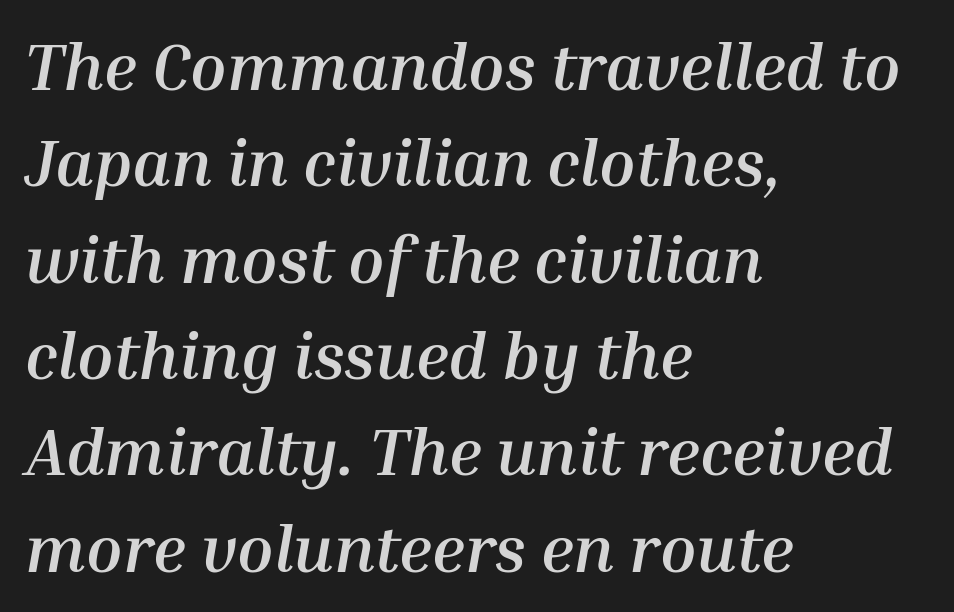
{"italic": "yes", "lean": "right", "slant_degrees": 10, "bold": "yes", "weight": "semibold", "width": "normal", "stroke_contrast": "medium", "x_height": "medium", "monospaced": "no", "underline": "no", "align": "left", "line_spacing": "normal", "line_spacing_ratio": 1.46, "letter_spacing": "normal", "letter_spacing_em": 0.0, "glyph_px": 66}
